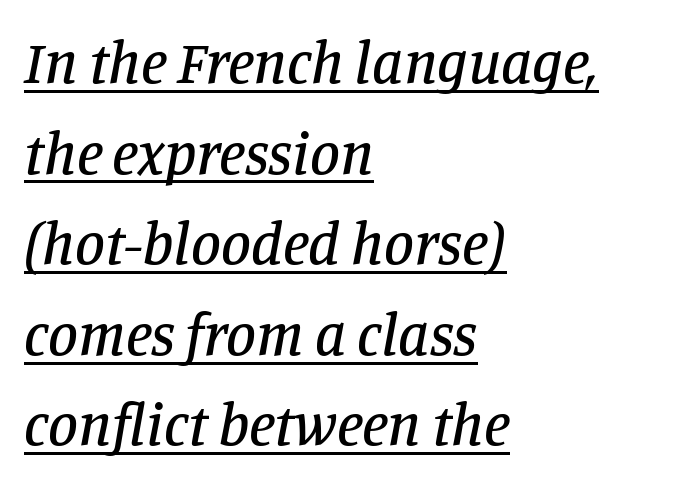
The image shows 60 px serif type, italic (leaning right); set left-aligned, normal line spacing (1.51x), normal letter spacing, underlined; low stroke contrast and a large x-height.
